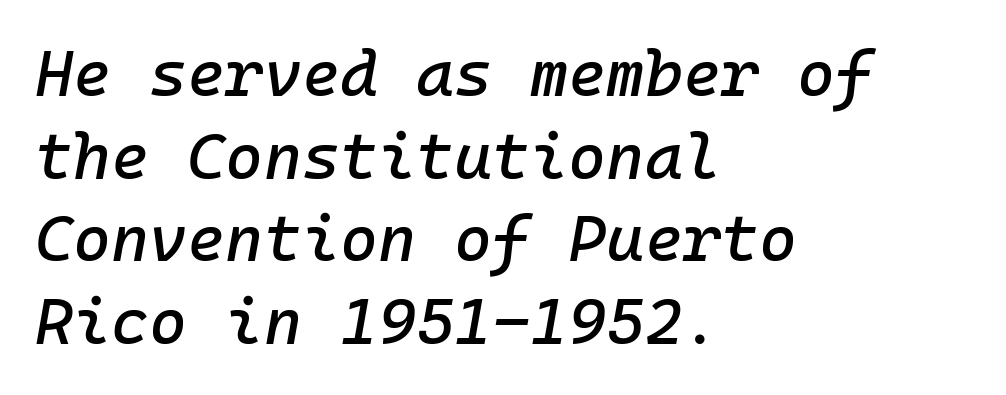
Is the letter spacing exaggerated? No — it looks like the ordinary default. Quick note: interline space is typical. Visually the block forms a straight wall on the left and a jagged coastline on the right. The rendering applies a slant to the glyphs. Anything drawn beneath the words? Only blank space.
